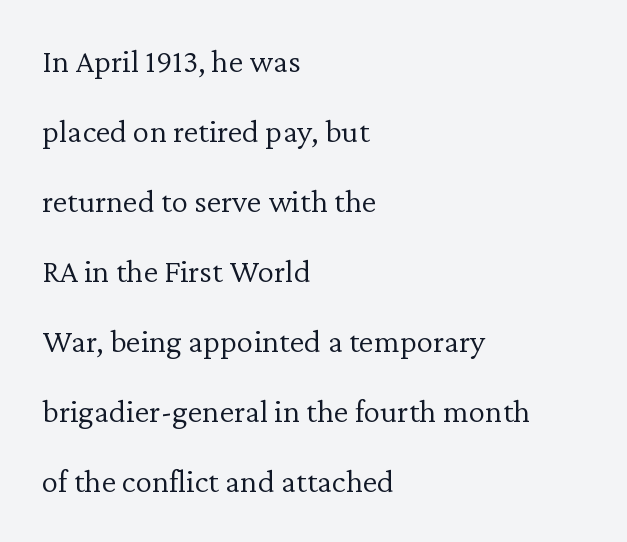
Unbolded letterforms with no extra heft. When letters stand straight like this, we call the style roman or upright. The rendering keeps characters at their native spacing. Unmarked baselines from the first word to the last. The passage is arranged the way most books set body copy — flush left. Regarding serifs, this sample has them.
